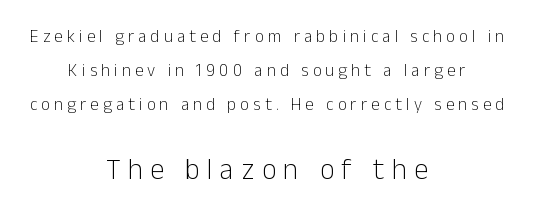
The image shows 29 px light sans-serif type, upright; set centered, loose line spacing (2.01x), unusually wide letter spacing (+0.25 em), not underlined; the second (bottom) block is 1.71x larger; low stroke contrast and a medium x-height.
